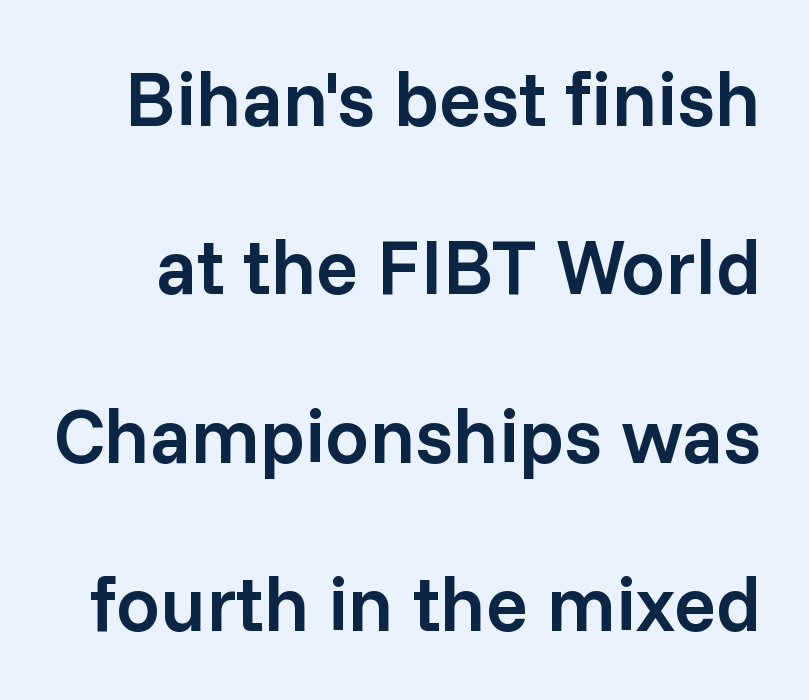
Slightly chunky letters — semibold, I'd say, not full bold. Short note: letters normally spaced. Letters rest on an invisible, unmarked baseline. Think of a printed novel: that variable character pitch is what you see here. Does the lettering tilt? It doesn't — this is upright.
